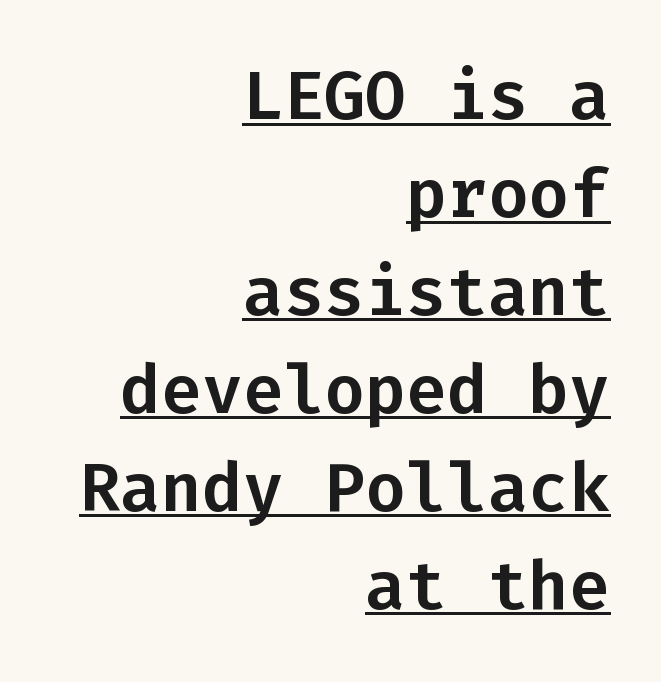
{"serif": "no", "italic": "no", "width": "normal", "stroke_contrast": "low", "x_height": "medium", "monospaced": "yes", "underline": "yes", "align": "right", "line_spacing": "normal", "line_spacing_ratio": 1.44, "letter_spacing": "normal", "letter_spacing_em": 0.0, "glyph_px": 68}
